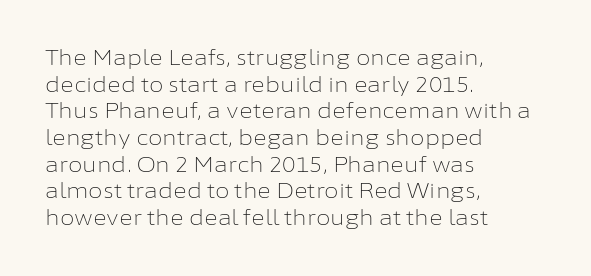
Q: Is the text bold? A: No.
Q: Is the text italic (slanted)? A: No, it is upright.
Q: Is the text underlined? A: No.
Q: How is the paragraph aligned? A: Left-aligned.
Q: Is the spacing between letters normal or unusually wide? A: Normal.
Q: Is the spacing between lines tight, normal or loose? A: Normal.
